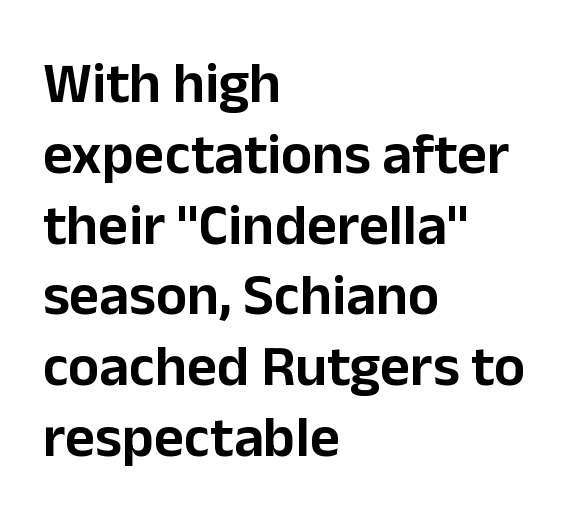
{"serif": "no", "italic": "no", "width": "normal", "stroke_contrast": "low", "x_height": "medium", "monospaced": "no", "underline": "no", "align": "left", "line_spacing_ratio": 1.22, "letter_spacing": "normal", "letter_spacing_em": 0.0, "glyph_px": 58}
